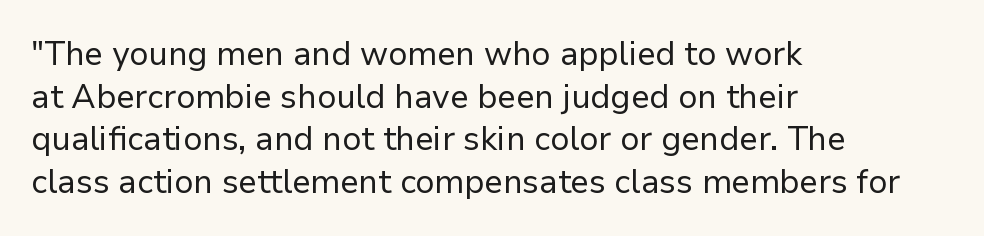
Q: Is the text bold? A: No.
Q: Is the text italic (slanted)? A: No, it is upright.
Q: Is the typeface a serif or a sans-serif typeface? A: Sans-serif.
Q: Is the text underlined? A: No.
Q: How is the paragraph aligned? A: Left-aligned.
Q: Is the spacing between letters normal or unusually wide? A: Normal.
Q: Is the spacing between lines tight, normal or loose? A: Normal.
Q: Width (condensed, normal, or wide)? A: Normal.
Q: Stroke contrast? A: Low.
Q: x-height? A: Medium.
Q: Monospaced? A: No.
